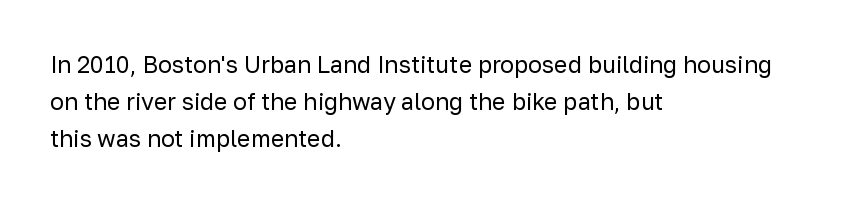
Q: Is the text bold? A: No.
Q: Is the text italic (slanted)? A: No, it is upright.
Q: Is the text underlined? A: No.
Q: How is the paragraph aligned? A: Left-aligned.
Q: Is the spacing between letters normal or unusually wide? A: Normal.
Q: Is the spacing between lines tight, normal or loose? A: Normal.
